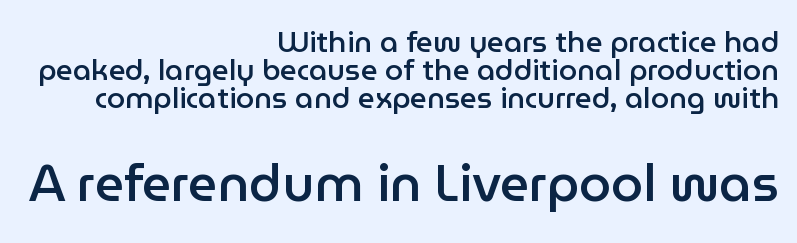
{"serif": "no", "italic": "no", "bold": "semi", "weight": "semibold", "width": "normal", "stroke_contrast": "low", "x_height": "medium", "monospaced": "no", "underline": "no", "align": "right", "line_spacing": "tight", "line_spacing_ratio": 0.96, "letter_spacing": "normal", "letter_spacing_em": 0.0, "larger_block": "second", "size_ratio": 1.76, "glyph_px": 51}
